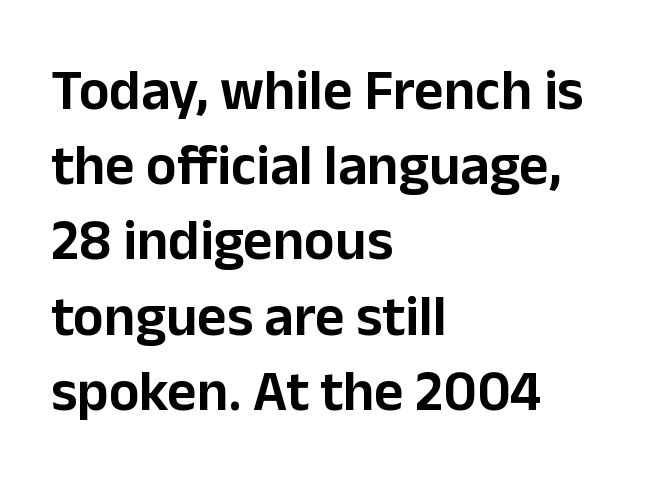
{"serif": "no", "italic": "no", "width": "normal", "stroke_contrast": "low", "x_height": "medium", "monospaced": "no", "underline": "no", "align": "left", "line_spacing": "normal", "line_spacing_ratio": 1.32, "letter_spacing": "normal", "letter_spacing_em": 0.0, "glyph_px": 57}
